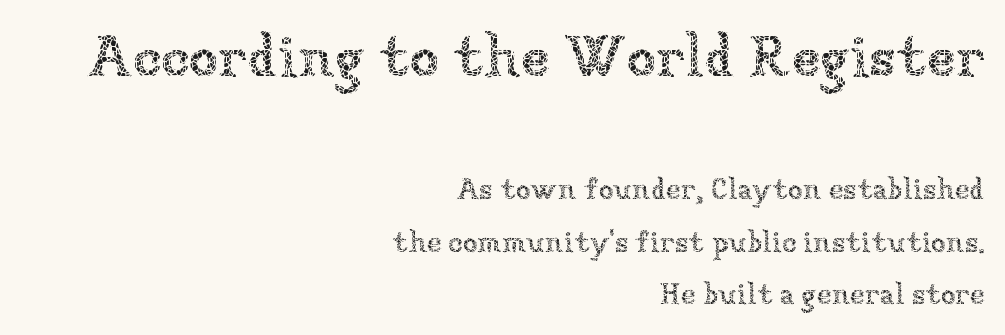
The image shows 59 px thin type, upright; set right-aligned, line spacing 1.75x, normal letter spacing, not underlined; the first (top) block is 1.97x larger; low stroke contrast and a medium x-height.
